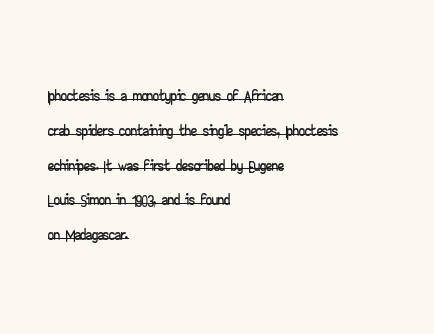
Students, observe the line beneath the letters — that is underlining. The gaps between neighbouring characters are ordinary and unremarkable. Reading down the column, the eye jumps a familiar distance to each next line. Italic: no, the glyphs are upright roman.
